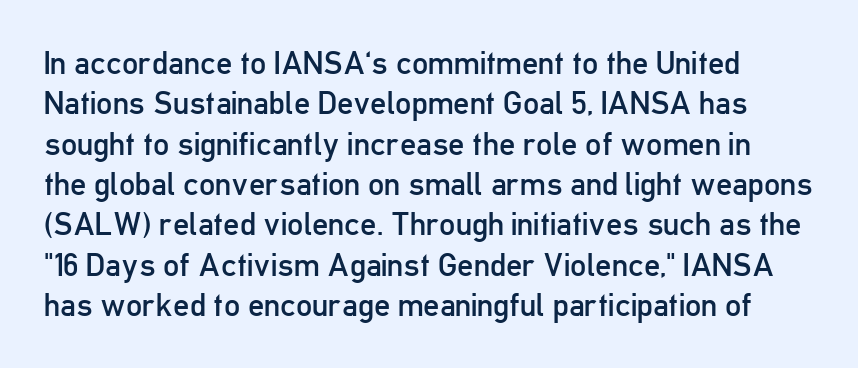
Italic? Not at all — the glyphs are vertical. The characters are drawn with everyday or finer stroke widths. Character widths vary here, with narrow letters taking less room than wide ones. You can tell from the bare stems that sans-serif type was used. Regarding leading, the lines here are spaced in the standard way.
